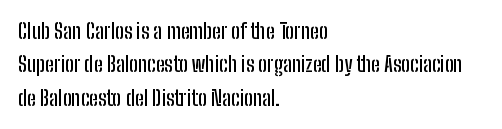
{"italic": "no", "underline": "no", "align": "left", "line_spacing": "normal", "line_spacing_ratio": 1.59, "letter_spacing": "normal", "letter_spacing_em": 0.0, "glyph_px": 21}
